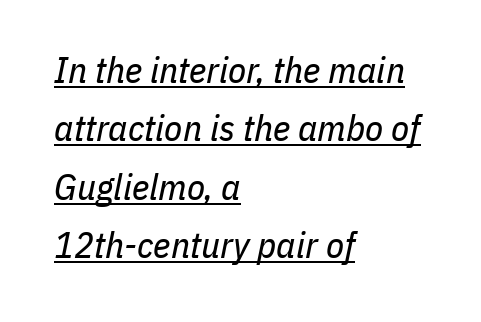
The image shows 37 px regular-weight, condensed type, italic (leaning right); set left-aligned, normal line spacing (1.58x), normal letter spacing, underlined; low stroke contrast and a medium x-height.
